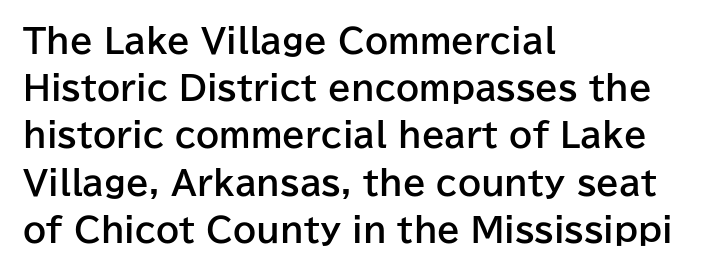
The image shows 33 px bold sans-serif type, upright; set left-aligned, normal line spacing (1.43x), normal letter spacing, not underlined; low stroke contrast and a medium x-height.
